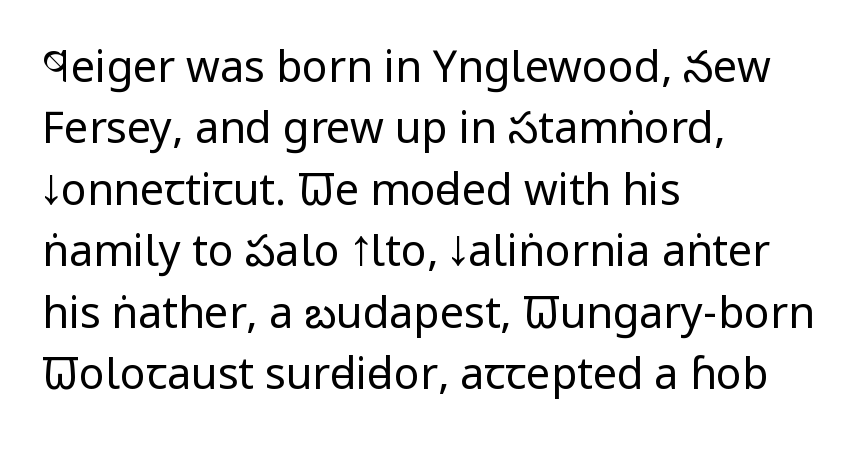
{"serif": "no", "italic": "no", "bold": "no", "weight": "regular", "width": "condensed", "stroke_contrast": "low", "x_height": "large", "monospaced": "no", "underline": "no", "align": "left", "line_spacing": "normal", "line_spacing_ratio": 1.43, "letter_spacing": "normal", "letter_spacing_em": 0.0, "glyph_px": 43}
